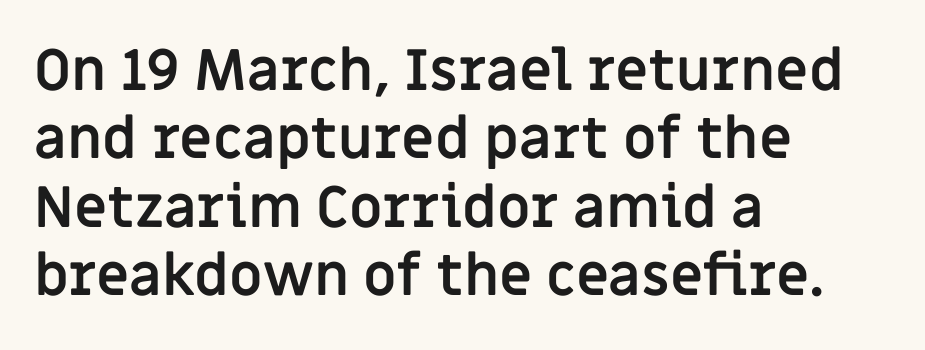
The image shows 57 px semibold sans-serif type, upright; set left-aligned, line spacing 1.2x, normal letter spacing, not underlined; low stroke contrast and a large x-height.
